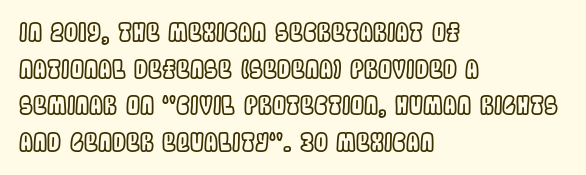
The image shows 25 px text type, upright; set left-aligned, normal line spacing (1.47x), normal letter spacing, not underlined.
